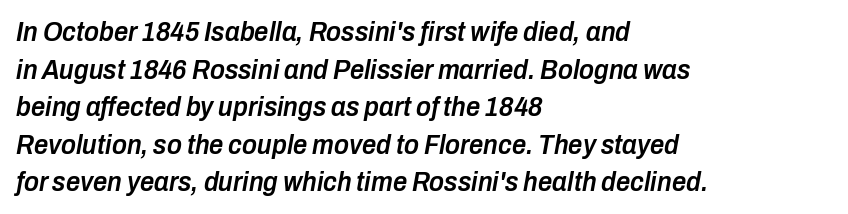
Q: Is the text bold? A: Semi-bold.
Q: Is the text italic (slanted)? A: Yes, it leans right by about 10 degrees.
Q: Is the text underlined? A: No.
Q: How is the paragraph aligned? A: Left-aligned.
Q: Is the spacing between letters normal or unusually wide? A: Normal.
Q: Is the spacing between lines tight, normal or loose? A: Normal.
Q: Width (condensed, normal, or wide)? A: Condensed.
Q: Stroke contrast? A: Low.
Q: x-height? A: Medium.
Q: Monospaced? A: No.
